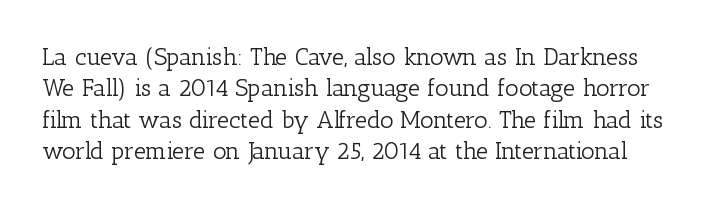
Caption: face not bold, strokes unweighted. The typography opts for an upright posture over an oblique one. Descender tails drop into unmarked territory. The line-height multiplier appears to be the usual default.
